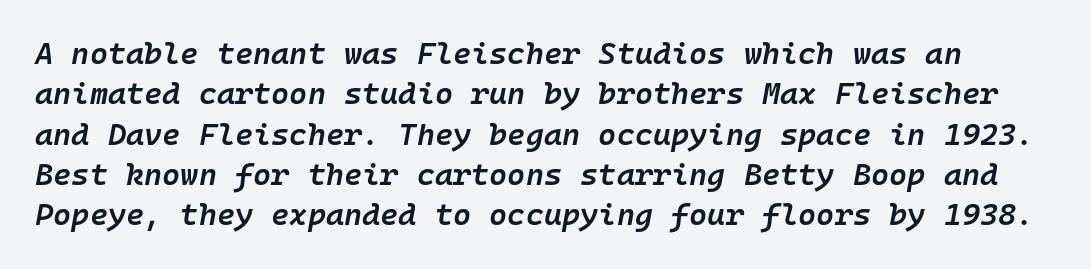
The image shows 31 px semibold type, italic (leaning right), monospaced; set normal line spacing (1.3x), normal letter spacing, not underlined; low stroke contrast and a medium x-height.
